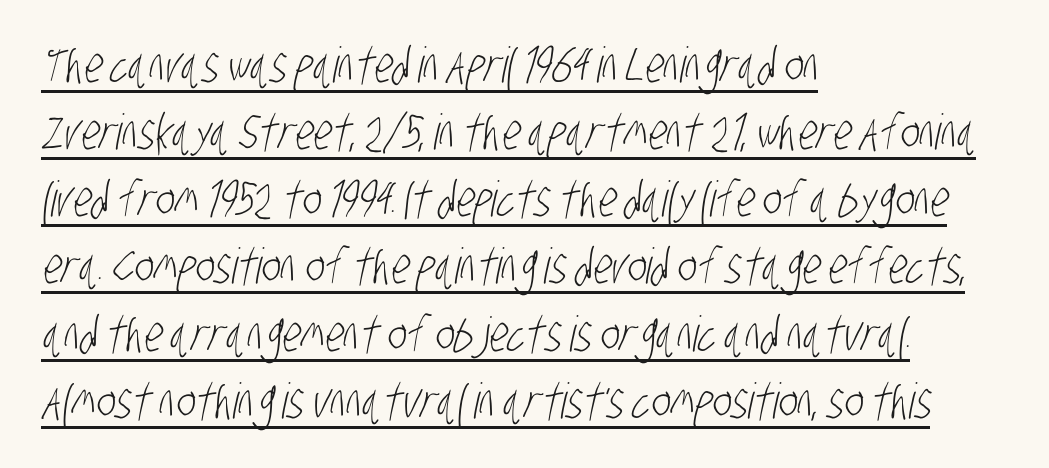
Type style note: lacks serifs. Each new line begins a customary step beneath the previous one. This sample carries an underscore along the baseline area. The face used here is rendered with its standard letterfit. Note the varied advance widths — an 'i' is clearly narrower than an 'm'.
